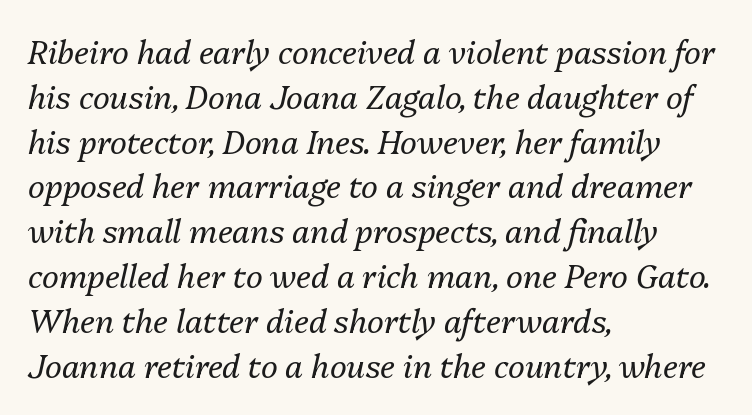
The image shows 32 px regular-weight type, italic (leaning right); set left-aligned, normal line spacing (1.4x), normal letter spacing, not underlined; medium stroke contrast and a medium x-height.
